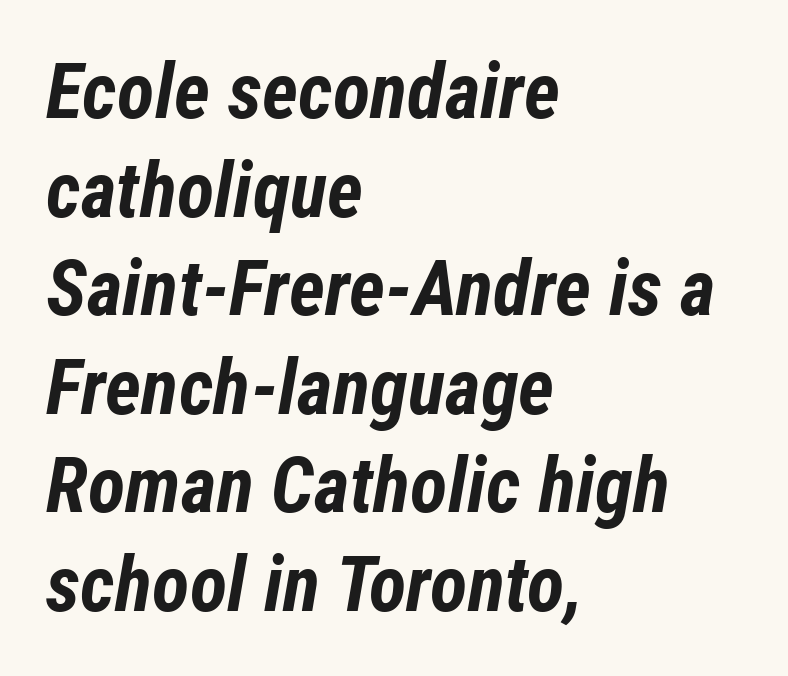
{"italic": "yes", "lean": "right", "slant_degrees": 12, "bold": "yes", "weight": "bold", "width": "condensed", "stroke_contrast": "low", "x_height": "medium", "monospaced": "no", "underline": "no", "align": "left", "line_spacing": "normal", "line_spacing_ratio": 1.28, "letter_spacing": "normal", "letter_spacing_em": 0.0, "glyph_px": 77}
